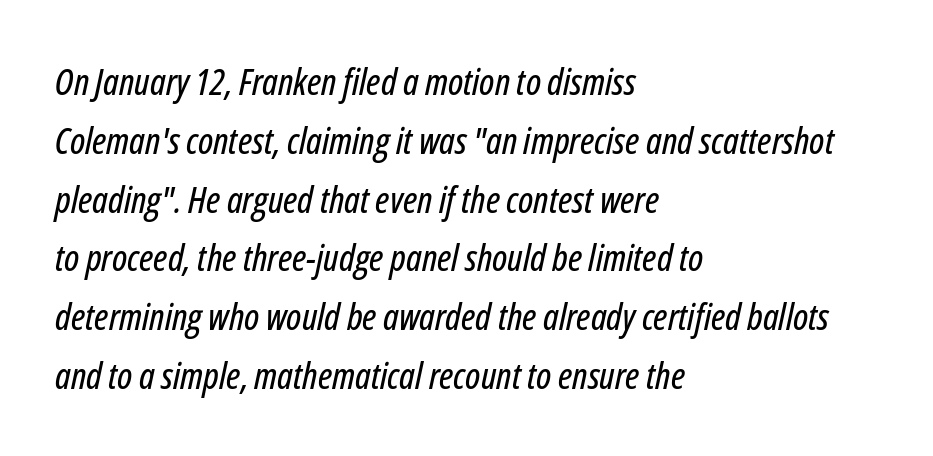
Casual observation: everything's shoved over to the left. Nobody touched the tracking dial on this one. How would I describe the line gaps? Plain and ordinary. Italic: yes, the glyphs are oblique.
